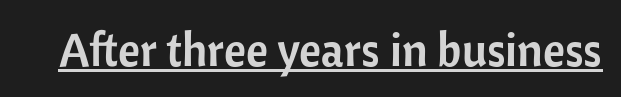
Q: Is the text italic (slanted)? A: No, it is upright.
Q: Is the typeface a serif or a sans-serif typeface? A: Sans-serif.
Q: Is the text underlined? A: Yes.
Q: Is the spacing between letters normal or unusually wide? A: Normal.
Q: Width (condensed, normal, or wide)? A: Normal.
Q: Stroke contrast? A: Low.
Q: x-height? A: Medium.
Q: Monospaced? A: No.
